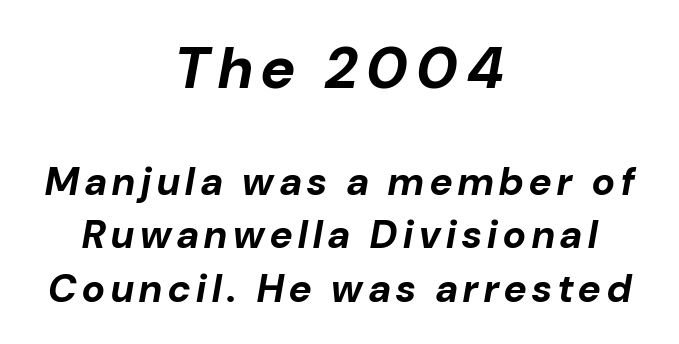
Which of the two is more prominent by size? The first, at the top. The passage shown is typed in a proportional face where columns would drift. Compared with ordinary roman type, these characters are visibly tilted. The space between consecutive lines is moderate. The strip under each line holds only bare page.
